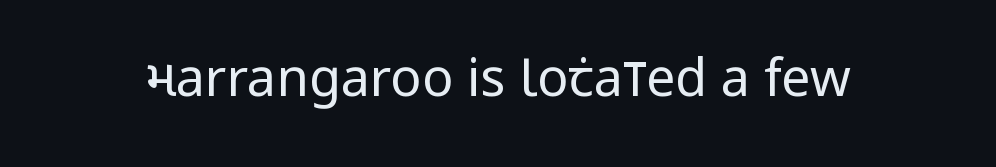
Q: Is the text bold? A: No.
Q: Is the text italic (slanted)? A: No, it is upright.
Q: Is the typeface a serif or a sans-serif typeface? A: Sans-serif.
Q: Is the text underlined? A: No.
Q: Is the spacing between letters normal or unusually wide? A: Normal.
Q: Width (condensed, normal, or wide)? A: Condensed.
Q: Stroke contrast? A: Low.
Q: x-height? A: Large.
Q: Monospaced? A: No.
